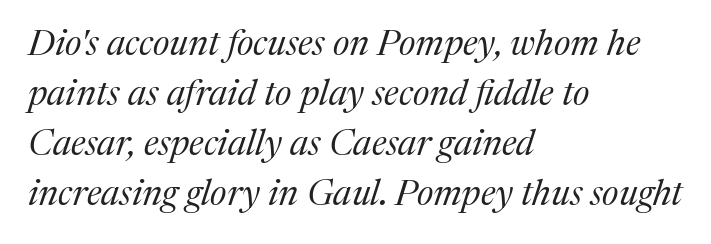
Stroke mass is kept to a normal reading level or below. Default kerning and tracking; the words read as compact shapes. Check where the strokes stop: tiny serifs finish them off. Looks like regular typesetting: each glyph gets only the width it needs. The strip under each line holds only bare page.
